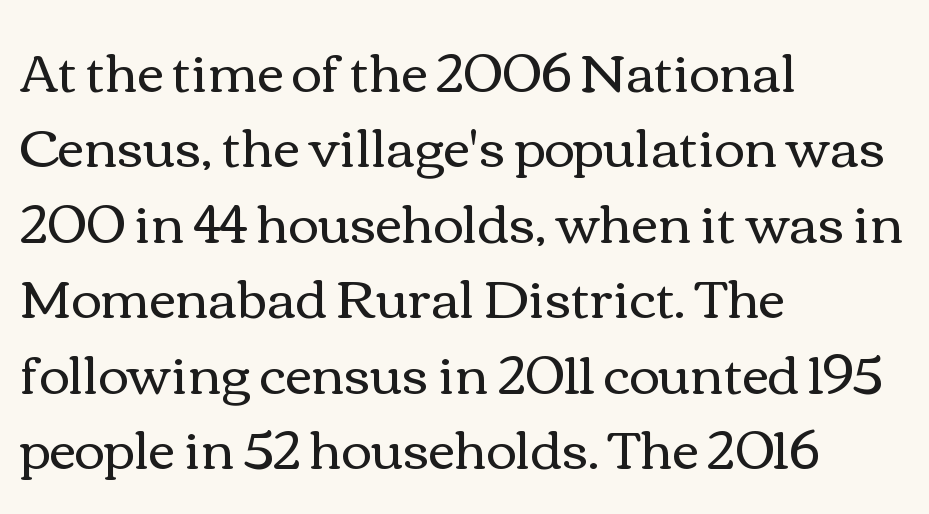
Posture: straight, roman, zero tilt. The strip under each line holds only bare page. On a weight scale, this lands at 450 or below. Look at the tracking — it's just the regular setting, nothing added.
